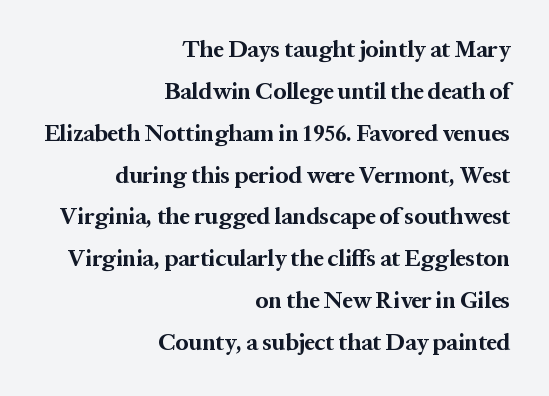
The image shows 23 px bold type, upright; set right-aligned, line spacing 1.82x, normal letter spacing, not underlined.
